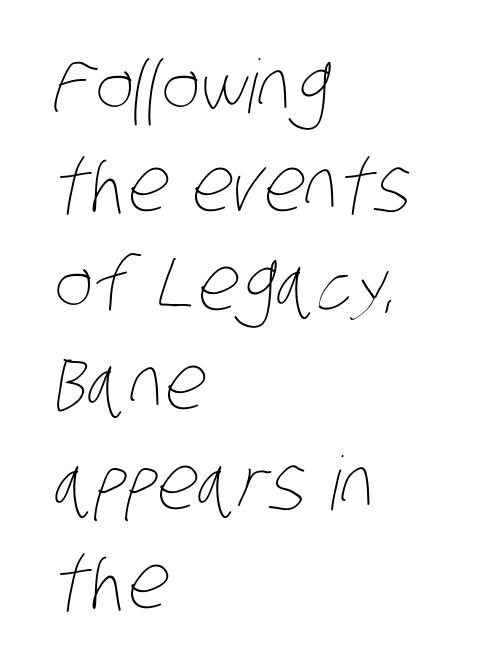
{"bold": "no", "weight": "thin", "width": "condensed", "stroke_contrast": "low", "x_height": "large", "monospaced": "no", "underline": "no", "align": "left", "line_spacing": "normal", "line_spacing_ratio": 1.34, "letter_spacing": "normal", "letter_spacing_em": 0.0, "glyph_px": 74}
